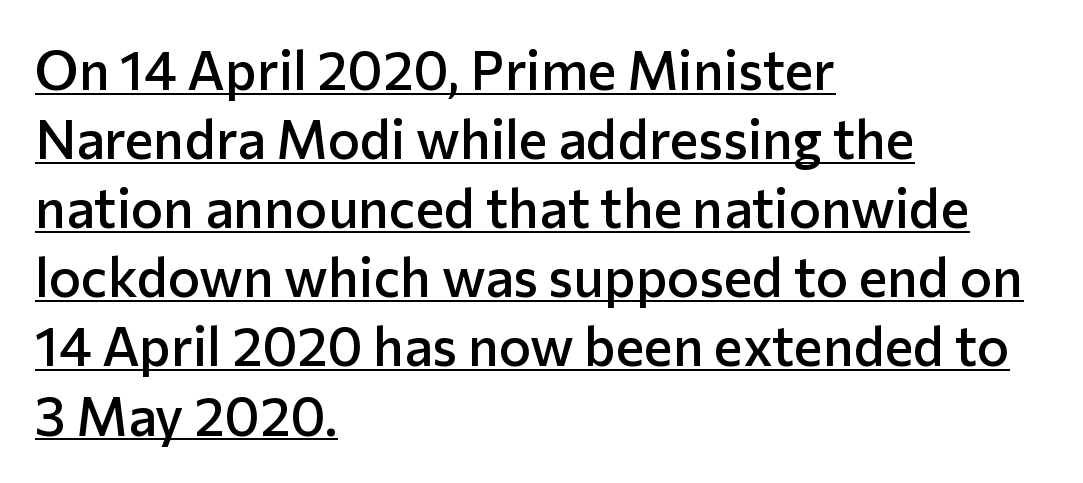
Q: Is the text bold? A: Semi-bold.
Q: Is the text italic (slanted)? A: No, it is upright.
Q: Is the typeface a serif or a sans-serif typeface? A: Sans-serif.
Q: Is the text underlined? A: Yes.
Q: How is the paragraph aligned? A: Left-aligned.
Q: Is the spacing between letters normal or unusually wide? A: Normal.
Q: Is the spacing between lines tight, normal or loose? A: Normal.
Q: Width (condensed, normal, or wide)? A: Normal.
Q: Stroke contrast? A: Low.
Q: x-height? A: Medium.
Q: Monospaced? A: No.
